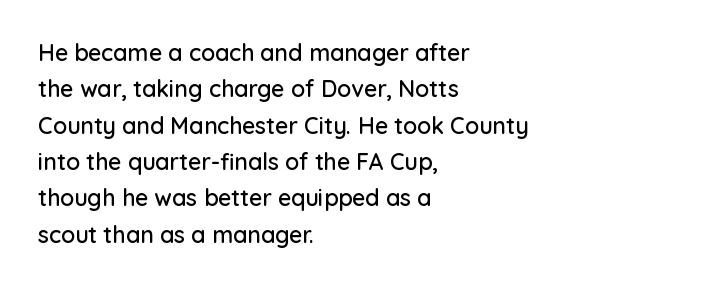
Q: Is the text italic (slanted)? A: No, it is upright.
Q: Is the text underlined? A: No.
Q: How is the paragraph aligned? A: Left-aligned.
Q: Is the spacing between letters normal or unusually wide? A: Normal.
Q: Is the spacing between lines tight, normal or loose? A: Normal.
